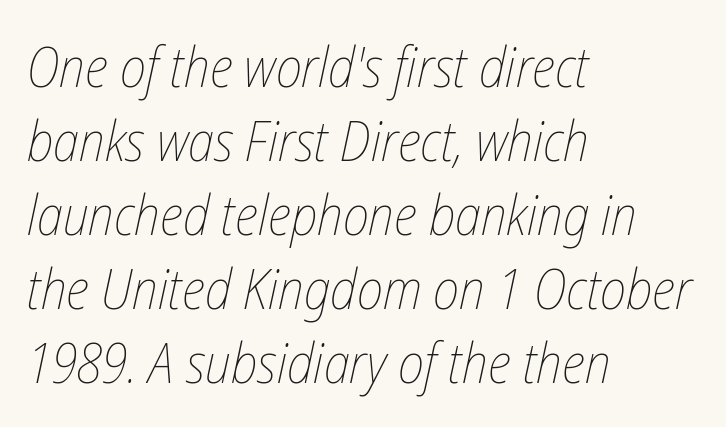
This rendering leaves character spacing at its baseline value. Think of a printed novel: that variable character pitch is what you see here. Stems here are at most as thick as an everyday book face. Characters are canted at an angle relative to the baseline's perpendicular. The line-height multiplier appears to be the usual default.
